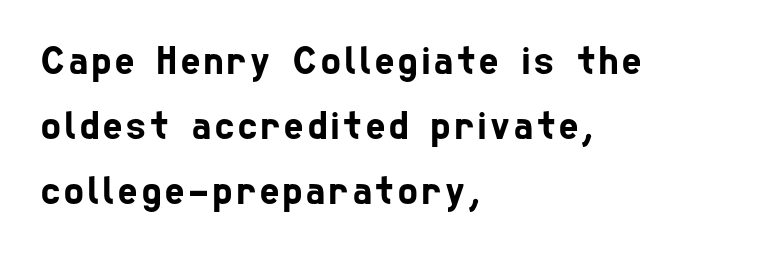
Each letter keeps its own natural width here, so spacing adapts to shape. The rendering shows plain stroke endings on the letterforms — a sans-serif design. Horizontal alignment here is leftward, the default for most running prose. The leading is moderate, giving the passage an even texture. The string is rendered with underlining switched off.
